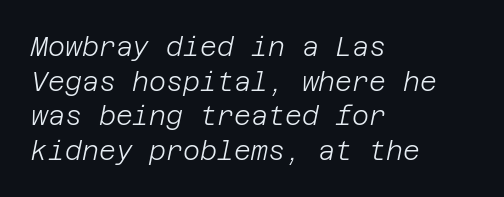
Q: Is the text bold? A: No.
Q: Is the text italic (slanted)? A: Yes, it leans right by about 12 degrees.
Q: Is the text underlined? A: No.
Q: How is the paragraph aligned? A: Left-aligned.
Q: Is the spacing between letters normal or unusually wide? A: Normal.
Q: Is the spacing between lines tight, normal or loose? A: Normal.
